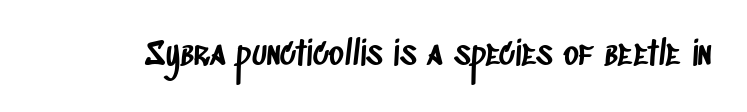
Q: Is the typeface a serif or a sans-serif typeface? A: Sans-serif.
Q: Is the text underlined? A: No.
Q: Is the spacing between letters normal or unusually wide? A: Normal.
Q: Width (condensed, normal, or wide)? A: Condensed.
Q: Stroke contrast? A: Low.
Q: x-height? A: Large.
Q: Monospaced? A: No.
